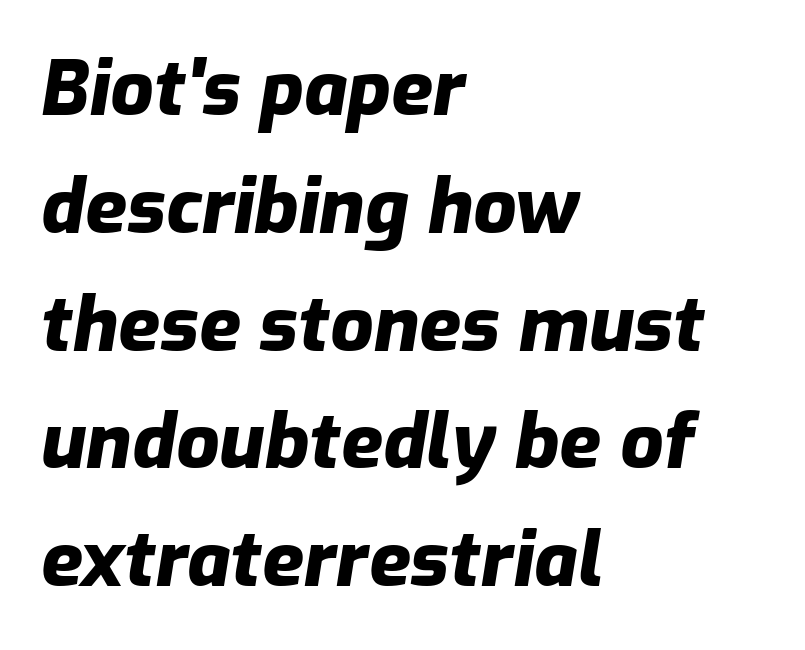
No extra tracking has been applied to these lines. It's the slanting kind of type. The passage is arranged the way most books set body copy — flush left. In terms of weight, the rendering is a true, heavy bold. Character widths vary here, with narrow letters taking less room than wide ones.
